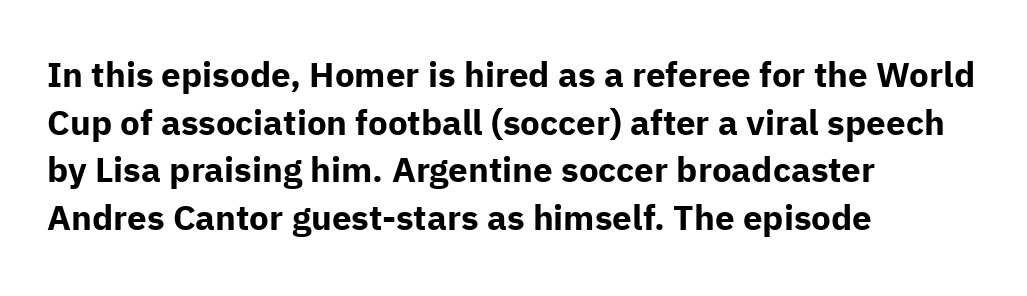
{"serif": "no", "italic": "no", "bold": "yes", "weight": "bold", "width": "normal", "stroke_contrast": "low", "x_height": "medium", "monospaced": "no", "underline": "no", "align": "left", "line_spacing": "normal", "line_spacing_ratio": 1.36, "letter_spacing": "normal", "letter_spacing_em": 0.0, "glyph_px": 35}
